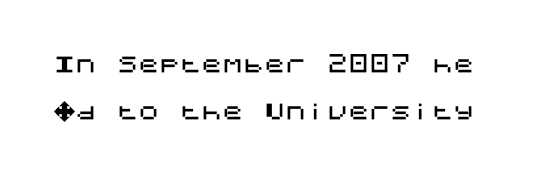
The image shows 21 px text type, upright; set loose line spacing (2.24x), normal letter spacing, not underlined.
